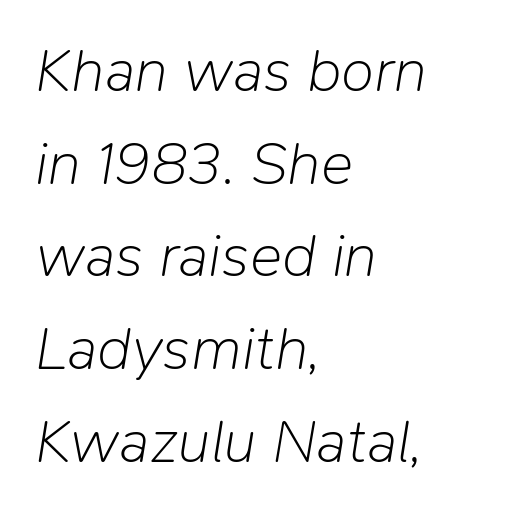
Regular leading. Nobody drew a line under any word here. Inter-character spacing is left at the font's built-in metrics. Varying glyph widths throughout — classic text-font behaviour.
